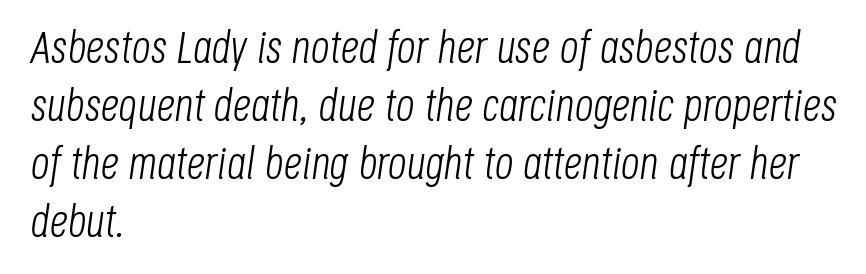
The weight tops out at a normal text grade. There is no visible air inserted between adjacent glyphs. Yep, that's italic — everything's leaning. The gap between lines stays unmarked.
